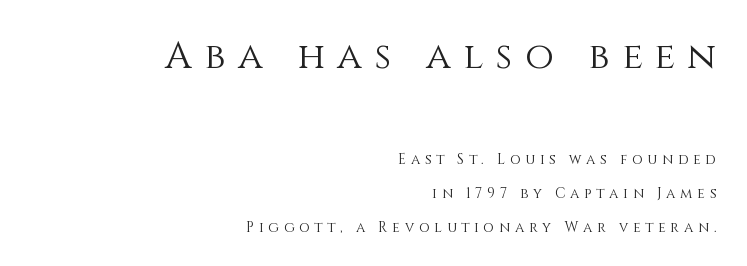
Q: Is the text bold? A: No.
Q: Is the text italic (slanted)? A: No, it is upright.
Q: Is the text underlined? A: No.
Q: How is the paragraph aligned? A: Right-aligned.
Q: Is the spacing between letters normal or unusually wide? A: Unusually wide.
Q: Is the spacing between lines tight, normal or loose? A: Loose.
Q: Which block of text is set in a larger size, the first (top) or the second (bottom)? A: The first (top) one.
Q: Width (condensed, normal, or wide)? A: Normal.
Q: Stroke contrast? A: Medium.
Q: x-height? A: Large.
Q: Monospaced? A: No.
